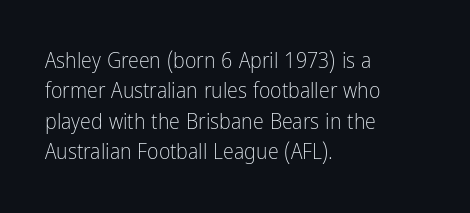
{"italic": "no", "bold": "no", "underline": "no", "align": "left", "line_spacing": "normal", "line_spacing_ratio": 1.38, "letter_spacing": "normal", "letter_spacing_em": 0.0, "glyph_px": 22}
